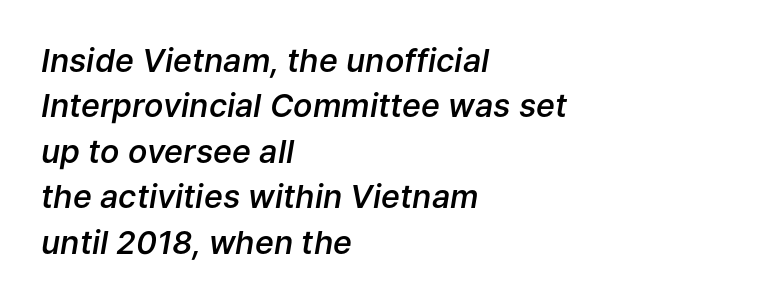
How would I describe the line gaps? Plain and ordinary. Any mark beneath the type? The region is blank. The face used here is rendered with its standard letterfit. The compositor pushed each line to the left boundary. You could not count columns in this text — the font is proportionally spaced.
